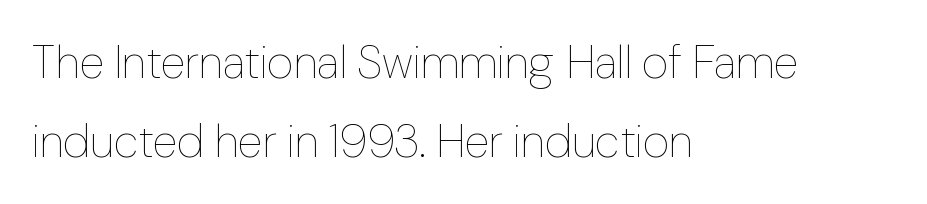
{"italic": "no", "bold": "no", "weight": "thin", "width": "normal", "stroke_contrast": "low", "x_height": "medium", "monospaced": "no", "underline": "no", "align": "left", "line_spacing_ratio": 1.71, "letter_spacing": "normal", "letter_spacing_em": 0.0, "glyph_px": 46}
